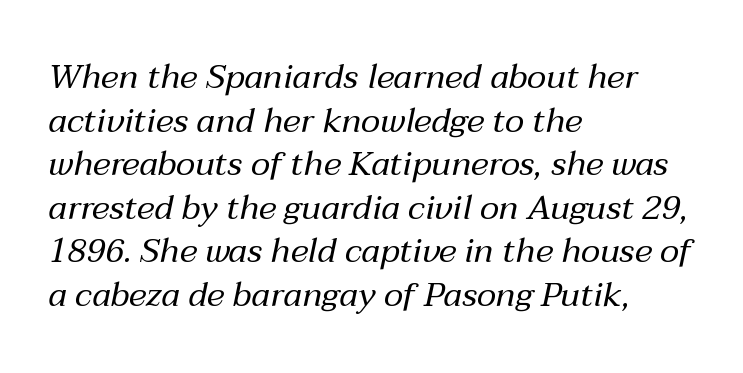
Q: Is the text bold? A: No.
Q: Is the text italic (slanted)? A: Yes, it leans right by about 12 degrees.
Q: Is the text underlined? A: No.
Q: How is the paragraph aligned? A: Left-aligned.
Q: Is the spacing between letters normal or unusually wide? A: Normal.
Q: Is the spacing between lines tight, normal or loose? A: Normal.
Q: Width (condensed, normal, or wide)? A: Normal.
Q: Stroke contrast? A: Medium.
Q: x-height? A: Medium.
Q: Monospaced? A: No.
